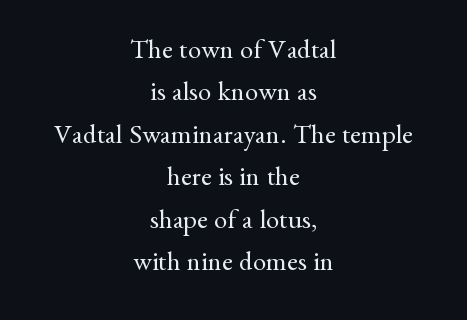
{"italic": "no", "bold": "no", "underline": "no", "align": "center", "line_spacing": "normal", "line_spacing_ratio": 1.57, "letter_spacing": "normal", "letter_spacing_em": 0.0, "glyph_px": 27}
